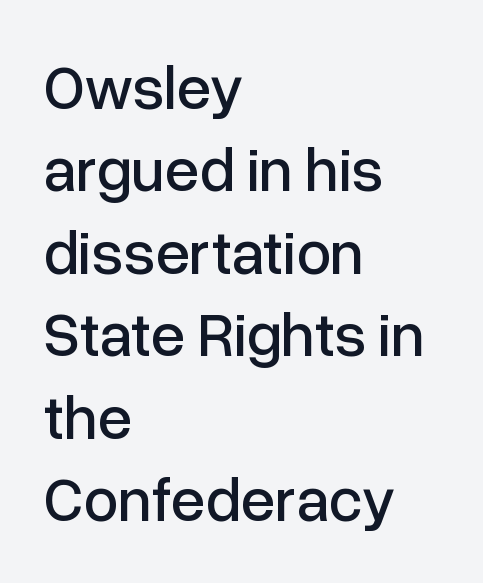
The image shows 62 px sans-serif type, upright; set left-aligned, normal line spacing (1.33x), normal letter spacing, not underlined; low stroke contrast and a medium x-height.
